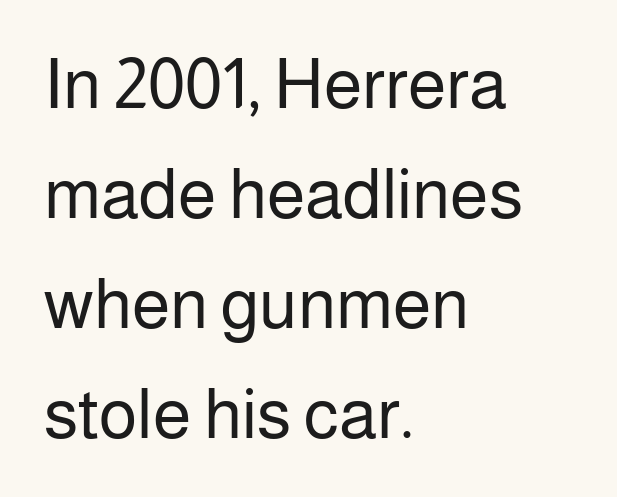
The image shows 70 px regular-weight sans-serif type, upright; set left-aligned, normal line spacing (1.57x), normal letter spacing, not underlined; low stroke contrast and a medium x-height.
